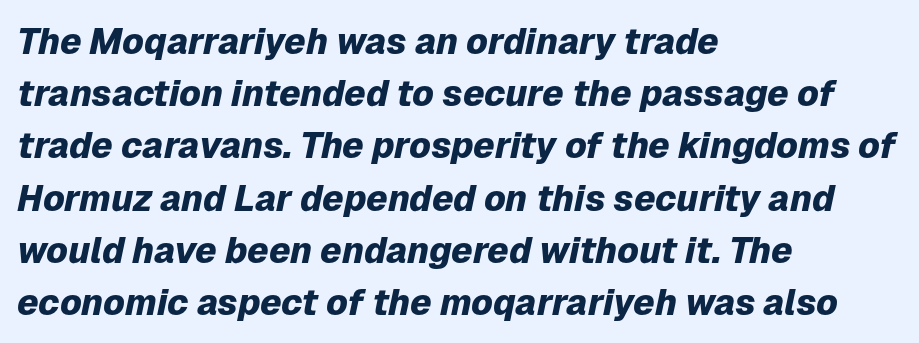
Q: Is the text bold? A: Yes.
Q: Is the text italic (slanted)? A: Yes, it leans right by about 12 degrees.
Q: Is the text underlined? A: No.
Q: How is the paragraph aligned? A: Left-aligned.
Q: Is the spacing between letters normal or unusually wide? A: Normal.
Q: Is the spacing between lines tight, normal or loose? A: Normal.
Q: Width (condensed, normal, or wide)? A: Normal.
Q: Stroke contrast? A: Low.
Q: x-height? A: Medium.
Q: Monospaced? A: No.
